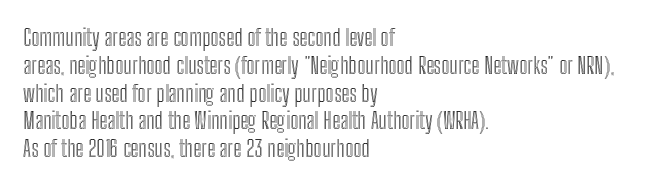
Here the glyphs are tracked normally, forming tight word shapes. The specimen omits any rule beneath the text block's lines. Vertical strokes here are truly vertical. The lines in this sample share a left origin and differ only in where they stop.
